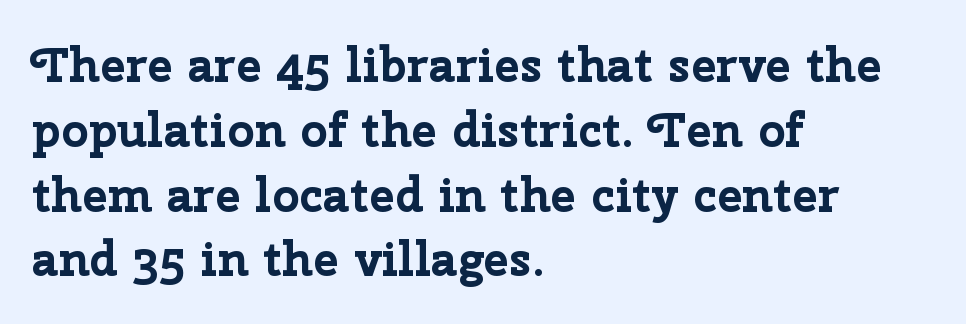
The image shows 48 px bold sans-serif type, upright; set left-aligned, normal line spacing (1.35x), normal letter spacing, not underlined; low stroke contrast and a medium x-height.
